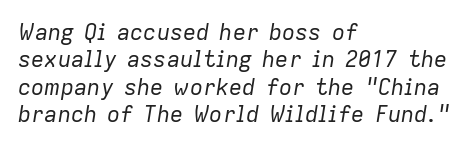
These glyphs show unthickened strokes, regular width or finer. Tall strokes in this sample are angled rather than plumb. The setting favours the left margin, as ordinary paragraphs usually do. A bare baseline throughout the passage. Is the letter spacing exaggerated? No — it looks like the ordinary default.
